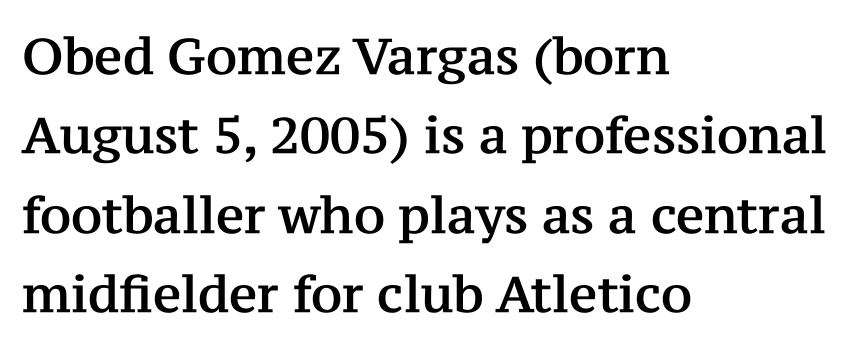
The image shows 50 px serif type, upright; set left-aligned, normal line spacing (1.59x), normal letter spacing, not underlined; medium stroke contrast and a medium x-height.
